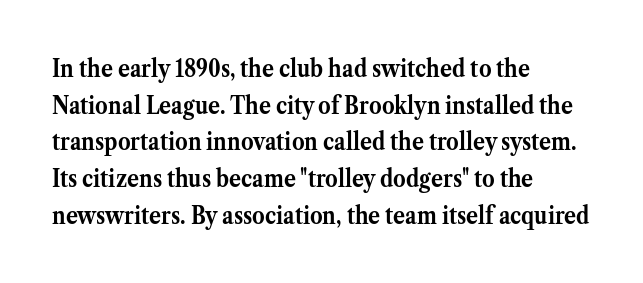
The image shows 25 px bold type, upright; set left-aligned, normal line spacing (1.47x), normal letter spacing, not underlined.
